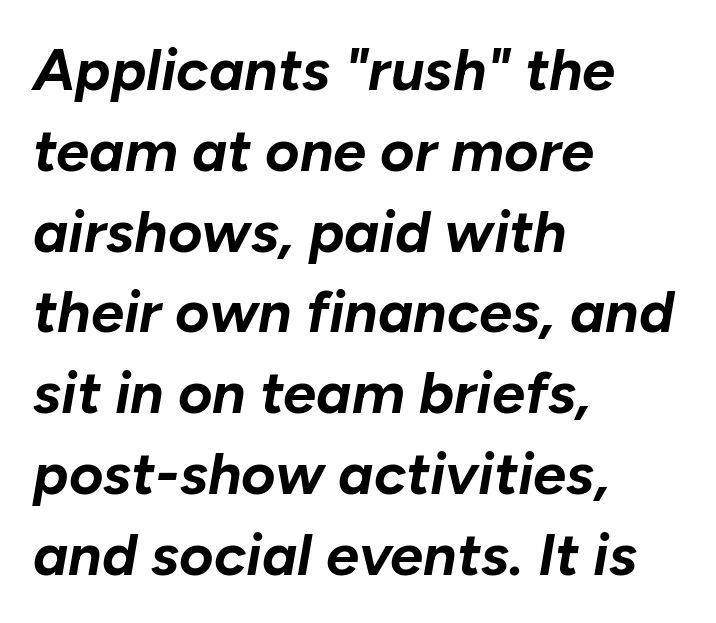
Q: Is the text bold? A: Yes.
Q: Is the text italic (slanted)? A: Yes, it leans right by about 10 degrees.
Q: Is the text underlined? A: No.
Q: How is the paragraph aligned? A: Left-aligned.
Q: Is the spacing between letters normal or unusually wide? A: Normal.
Q: Is the spacing between lines tight, normal or loose? A: Normal.
Q: Width (condensed, normal, or wide)? A: Normal.
Q: Stroke contrast? A: Low.
Q: x-height? A: Medium.
Q: Monospaced? A: No.
